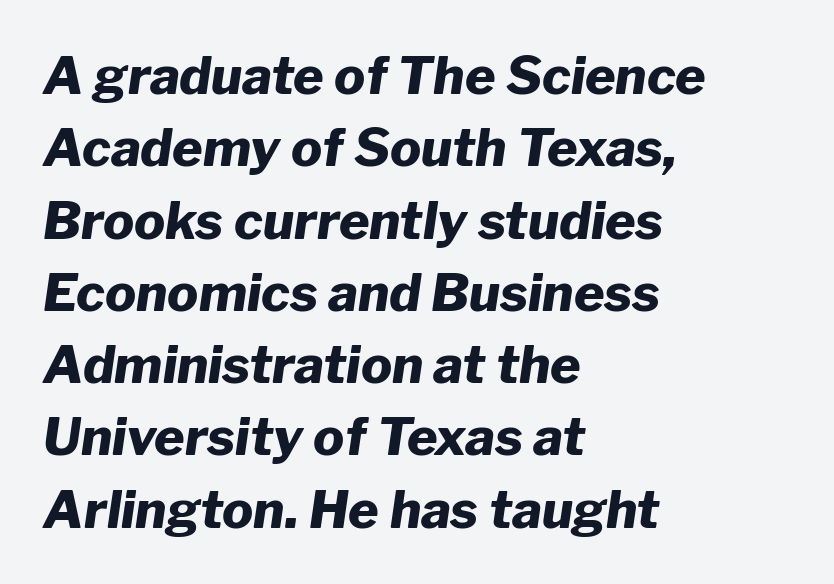
What weight is shown? A full bold with thick strokes. The type is set solid horizontally, with unmodified tracking. You could not count columns in this text — the font is proportionally spaced. This rendering features lettering with no underline. Designer's note — italics engaged. These lines are set flush left with a ragged right edge.
